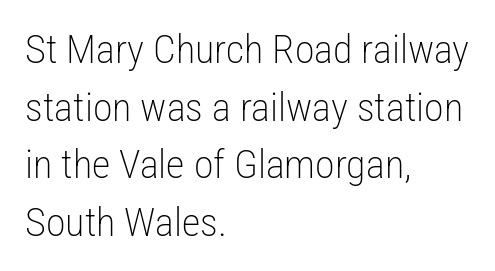
The image shows 40 px light, condensed sans-serif type, upright; set left-aligned, normal line spacing (1.44x), normal letter spacing, not underlined; low stroke contrast and a medium x-height.
